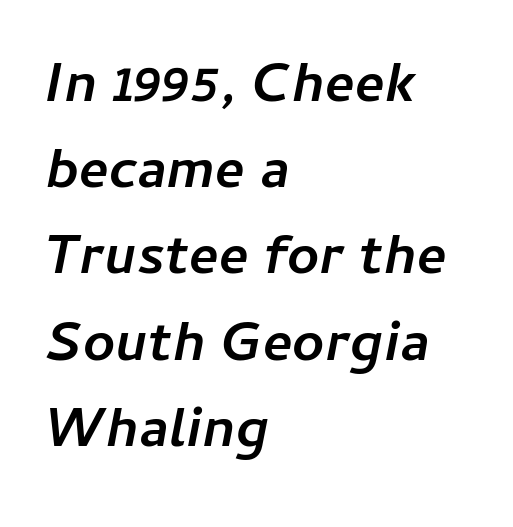
The image shows 56 px semibold type, italic (leaning right); set left-aligned, normal line spacing (1.54x), normal letter spacing, not underlined; low stroke contrast and a medium x-height.
